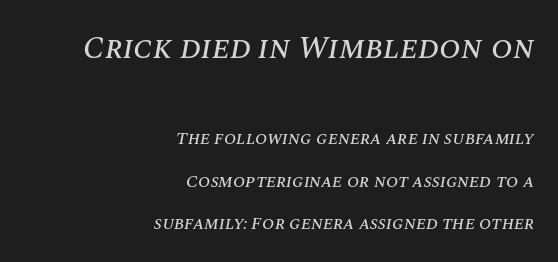
Q: Is the text italic (slanted)? A: Yes, it leans right by about 10 degrees.
Q: Is the text underlined? A: No.
Q: How is the paragraph aligned? A: Right-aligned.
Q: Is the spacing between letters normal or unusually wide? A: Normal.
Q: Is the spacing between lines tight, normal or loose? A: Loose.
Q: Which block of text is set in a larger size, the first (top) or the second (bottom)? A: The first (top) one.
Q: Width (condensed, normal, or wide)? A: Normal.
Q: Stroke contrast? A: Medium.
Q: x-height? A: Large.
Q: Monospaced? A: No.
